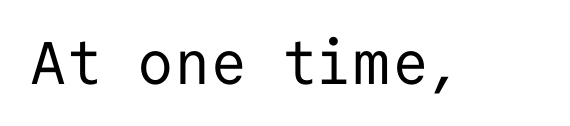
The image shows 60 px regular-weight sans-serif type, upright, monospaced; set normal letter spacing, not underlined; low stroke contrast and a medium x-height.
